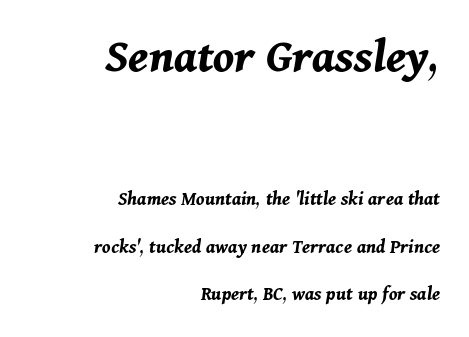
Q: Is the text bold? A: Yes.
Q: Is the text italic (slanted)? A: Yes, it leans right by about 11 degrees.
Q: Is the text underlined? A: No.
Q: How is the paragraph aligned? A: Right-aligned.
Q: Is the spacing between letters normal or unusually wide? A: Normal.
Q: Is the spacing between lines tight, normal or loose? A: Loose.
Q: Which block of text is set in a larger size, the first (top) or the second (bottom)? A: The first (top) one.
Q: Width (condensed, normal, or wide)? A: Normal.
Q: Stroke contrast? A: Medium.
Q: x-height? A: Medium.
Q: Monospaced? A: No.
